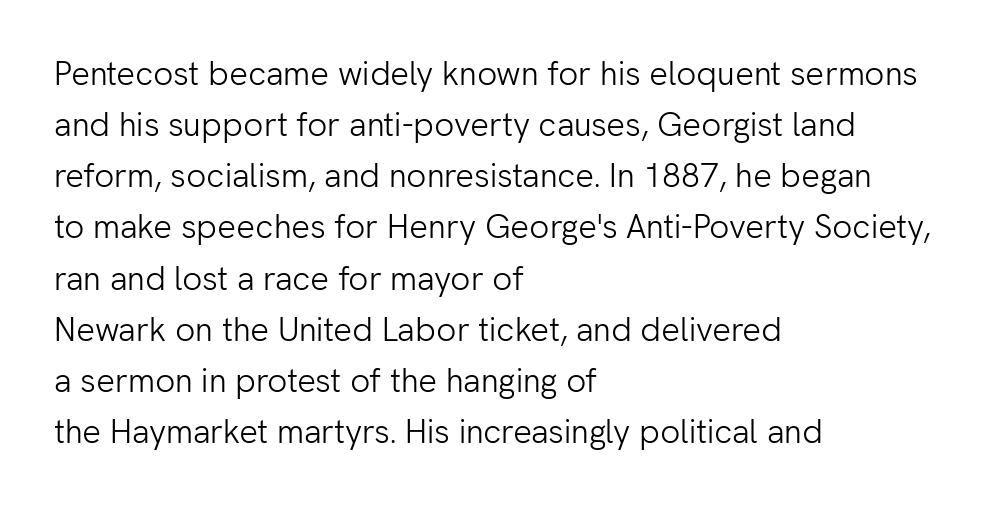
Each letter keeps its own natural width here, so spacing adapts to shape. Horizontally, the lines are justified to the leading edge only. The type sits square on the baseline with zero lean. Glance below the letters and you will spot only blank space.
